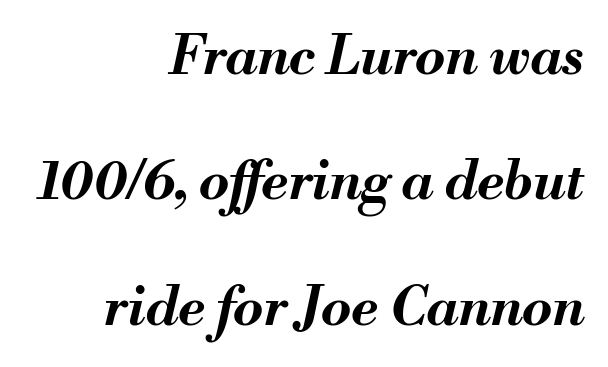
Q: Is the text bold? A: Yes.
Q: Is the text italic (slanted)? A: Yes, it leans right by about 13 degrees.
Q: Is the text underlined? A: No.
Q: How is the paragraph aligned? A: Right-aligned.
Q: Is the spacing between letters normal or unusually wide? A: Normal.
Q: Is the spacing between lines tight, normal or loose? A: Loose.
Q: Width (condensed, normal, or wide)? A: Normal.
Q: Stroke contrast? A: Medium.
Q: x-height? A: Small.
Q: Monospaced? A: No.
